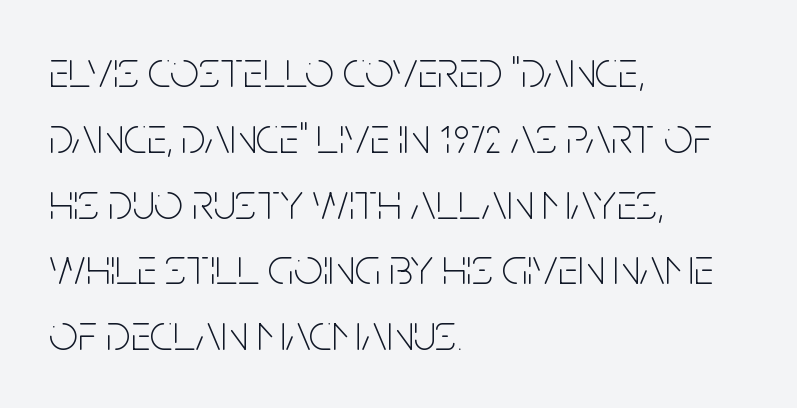
Is this a fixed-width face? No — the glyphs have proportional, varying widths. This sample uses plain, unmodified letter spacing. The strokes carry an ordinary text weight at most. Is there much room between lines? A standard amount, neither cramped nor airy. A typesetter would mark this as roman, not italic.
